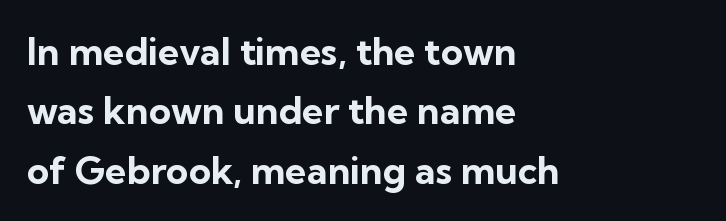
{"serif": "no", "italic": "no", "bold": "yes", "weight": "bold", "width": "normal", "stroke_contrast": "low", "x_height": "medium", "monospaced": "no", "underline": "no", "align": "left", "line_spacing": "normal", "line_spacing_ratio": 1.56, "letter_spacing": "normal", "letter_spacing_em": 0.0, "glyph_px": 38}
